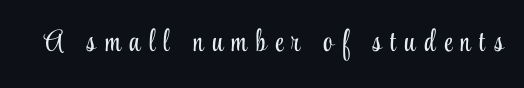
{"serif": "yes", "bold": "no", "weight": "light", "width": "condensed", "stroke_contrast": "low", "x_height": "small", "monospaced": "no", "underline": "no", "letter_spacing": "wide", "letter_spacing_em": 0.29, "glyph_px": 30}
